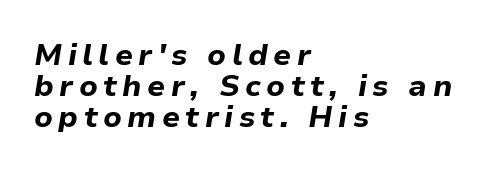
{"italic": "yes", "lean": "right", "slant_degrees": 9, "bold": "yes", "weight": "bold", "width": "normal", "stroke_contrast": "low", "x_height": "medium", "monospaced": "no", "underline": "no", "align": "left", "line_spacing": "tight", "line_spacing_ratio": 1.03, "glyph_px": 30}
